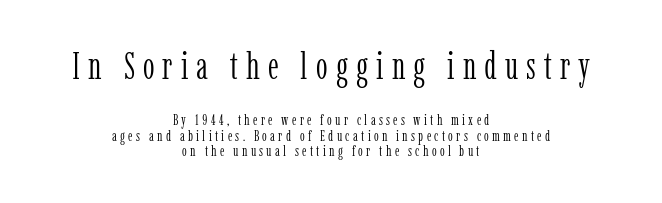
{"serif": "yes", "italic": "no", "bold": "no", "weight": "light", "width": "condensed", "stroke_contrast": "low", "x_height": "medium", "monospaced": "no", "underline": "no", "align": "center", "line_spacing": "tight", "line_spacing_ratio": 1.02, "letter_spacing": "wide", "letter_spacing_em": 0.22, "larger_block": "first", "size_ratio": 2.47, "glyph_px": 37}
